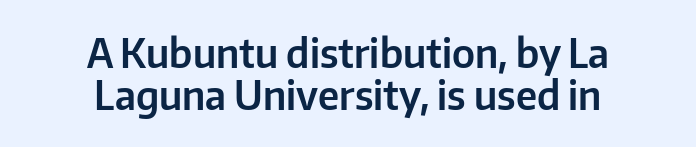
The image shows 39 px sans-serif type, upright; set centered, tight line spacing (1.08x), normal letter spacing, not underlined; low stroke contrast and a medium x-height.
